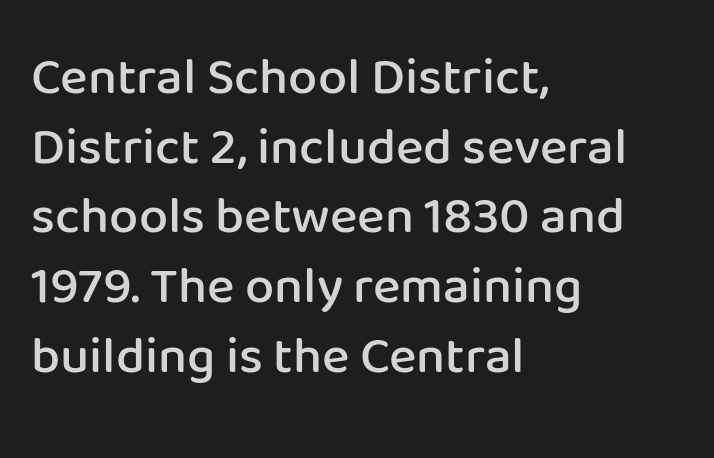
{"serif": "no", "italic": "no", "bold": "semi", "weight": "semibold", "width": "normal", "stroke_contrast": "low", "x_height": "medium", "monospaced": "no", "underline": "no", "align": "left", "line_spacing": "normal", "line_spacing_ratio": 1.34, "letter_spacing": "normal", "letter_spacing_em": 0.0, "glyph_px": 52}
